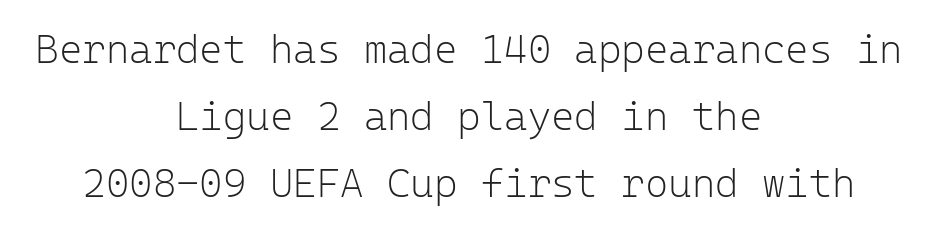
The block of text has a typical density, with ordinary space between rows. The rendering uses typewriter-style spacing with identical character cells. The lettering stays uniformly vertical, giving the passage a roman look. Lines of text with bare space underneath.
